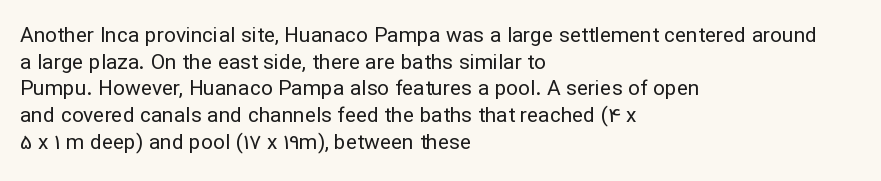
{"italic": "no", "bold": "no", "underline": "no", "align": "left", "line_spacing": "normal", "line_spacing_ratio": 1.27, "letter_spacing": "normal", "letter_spacing_em": 0.0, "glyph_px": 21}
